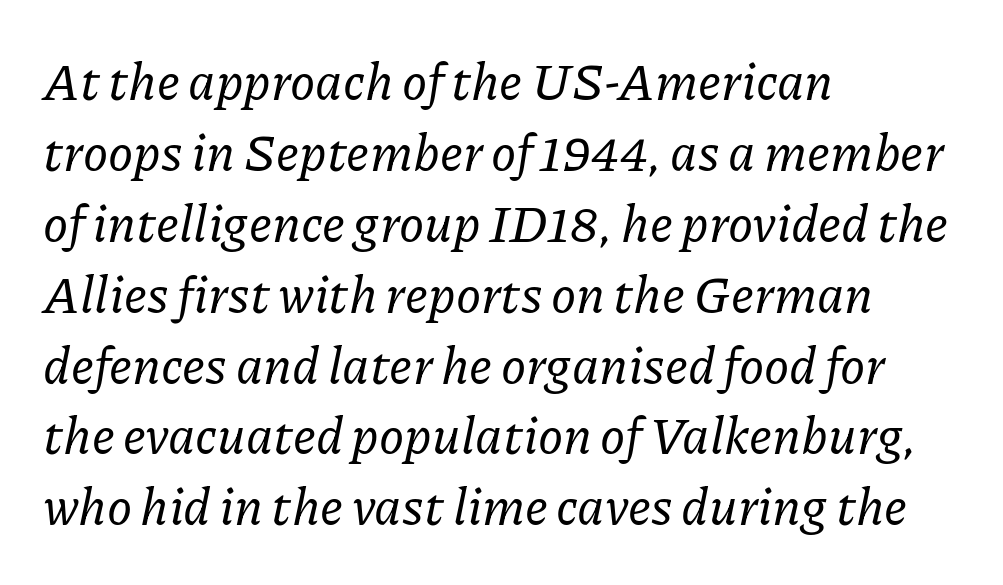
The image shows 51 px serif type, italic (leaning right); set left-aligned, normal line spacing (1.39x), normal letter spacing, not underlined; low stroke contrast and a medium x-height.
